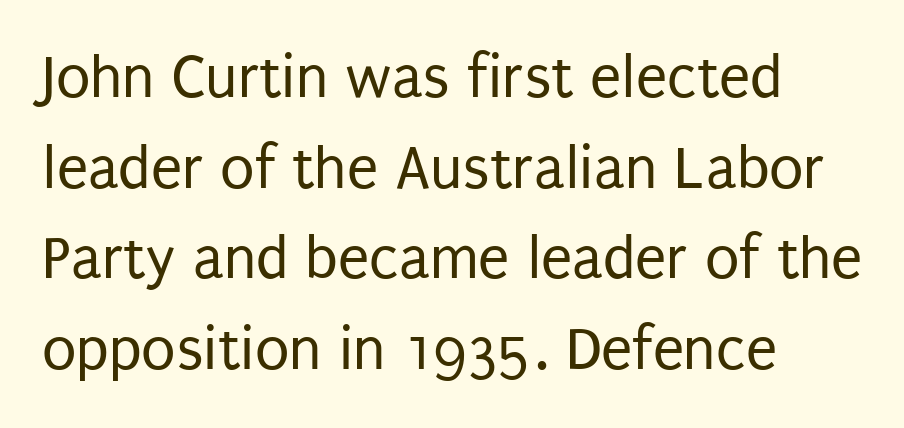
The image shows 63 px regular-weight, condensed sans-serif type, upright; set left-aligned, normal line spacing (1.44x), normal letter spacing, not underlined; low stroke contrast and a large x-height.
